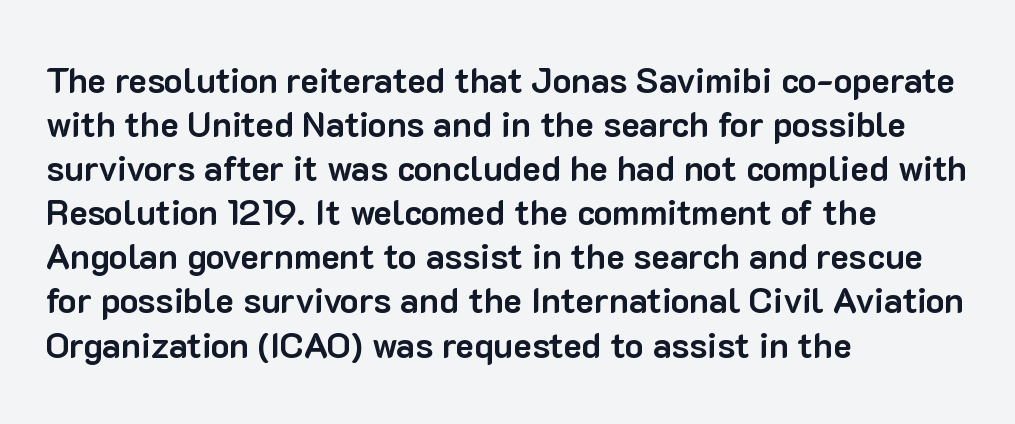
{"serif": "no", "italic": "no", "bold": "yes", "weight": "bold", "width": "normal", "stroke_contrast": "low", "x_height": "medium", "monospaced": "no", "underline": "no", "align": "left", "line_spacing": "normal", "line_spacing_ratio": 1.26, "letter_spacing": "normal", "letter_spacing_em": 0.0, "glyph_px": 35}
